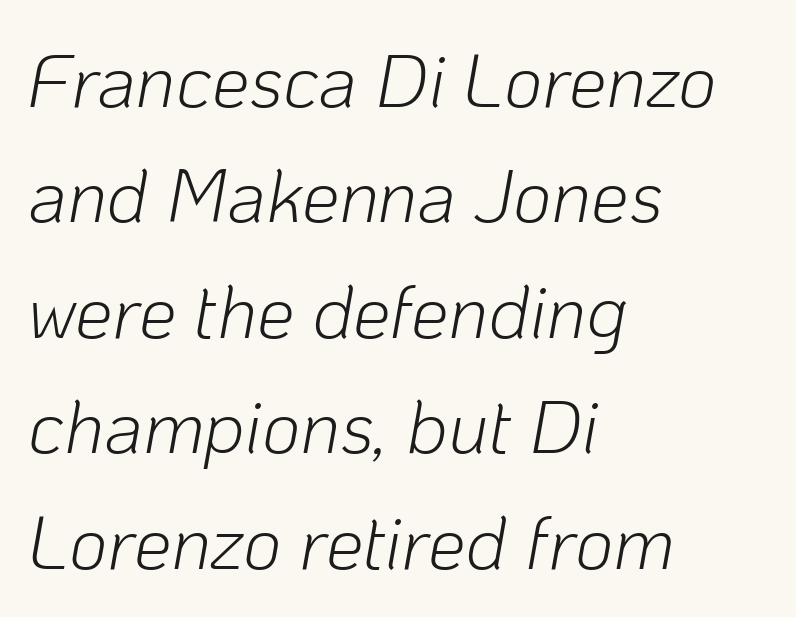
{"italic": "yes", "lean": "right", "slant_degrees": 10, "bold": "no", "weight": "light", "width": "normal", "stroke_contrast": "low", "x_height": "medium", "monospaced": "no", "underline": "no", "align": "left", "line_spacing": "normal", "line_spacing_ratio": 1.54, "letter_spacing": "normal", "letter_spacing_em": 0.0, "glyph_px": 75}
